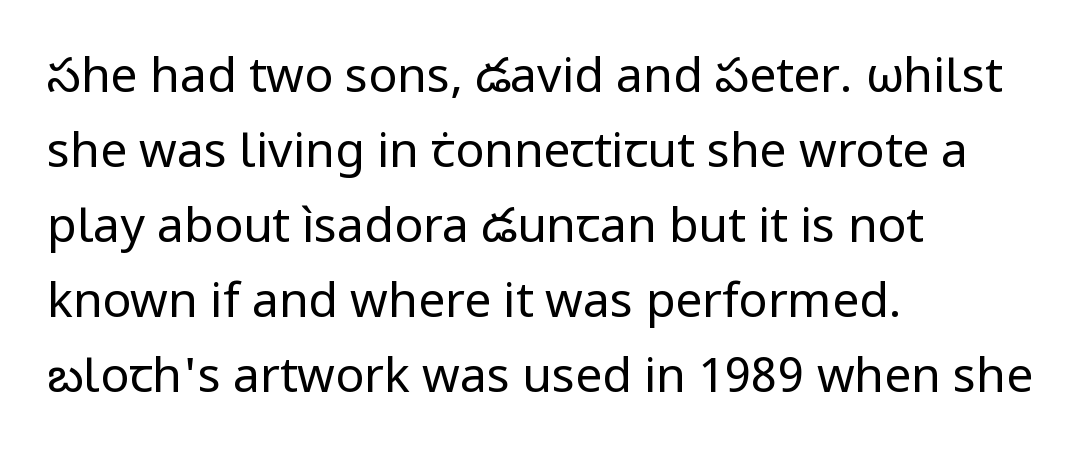
{"serif": "no", "italic": "no", "bold": "no", "weight": "regular", "width": "normal", "stroke_contrast": "low", "x_height": "medium", "monospaced": "no", "underline": "no", "align": "left", "line_spacing": "normal", "line_spacing_ratio": 1.56, "letter_spacing": "normal", "letter_spacing_em": 0.0, "glyph_px": 48}
